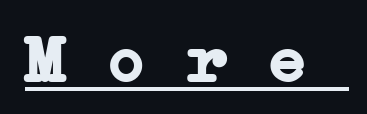
{"serif": "yes", "bold": "yes", "weight": "semibold", "width": "wide", "stroke_contrast": "low", "x_height": "medium", "monospaced": "yes", "underline": "yes", "letter_spacing": "normal", "letter_spacing_em": 0.0, "glyph_px": 67}
